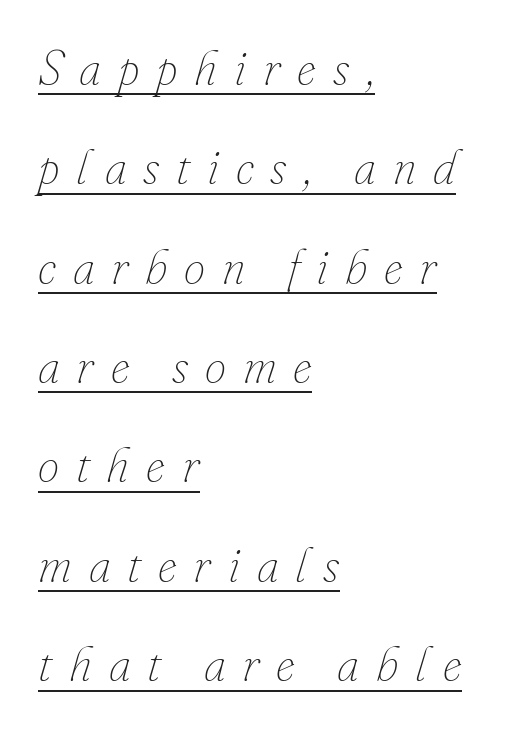
Q: Is the text bold? A: No.
Q: Is the text italic (slanted)? A: Yes, it leans right by about 16 degrees.
Q: Is the text underlined? A: Yes.
Q: How is the paragraph aligned? A: Left-aligned.
Q: Is the spacing between letters normal or unusually wide? A: Unusually wide.
Q: Is the spacing between lines tight, normal or loose? A: Loose.
Q: Width (condensed, normal, or wide)? A: Normal.
Q: Stroke contrast? A: Low.
Q: x-height? A: Small.
Q: Monospaced? A: No.
